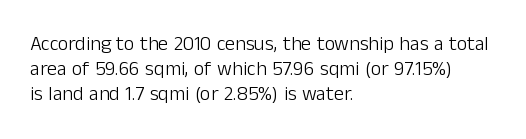
{"italic": "no", "bold": "no", "underline": "no", "align": "left", "line_spacing_ratio": 1.24, "letter_spacing": "normal", "letter_spacing_em": 0.0, "glyph_px": 20}
